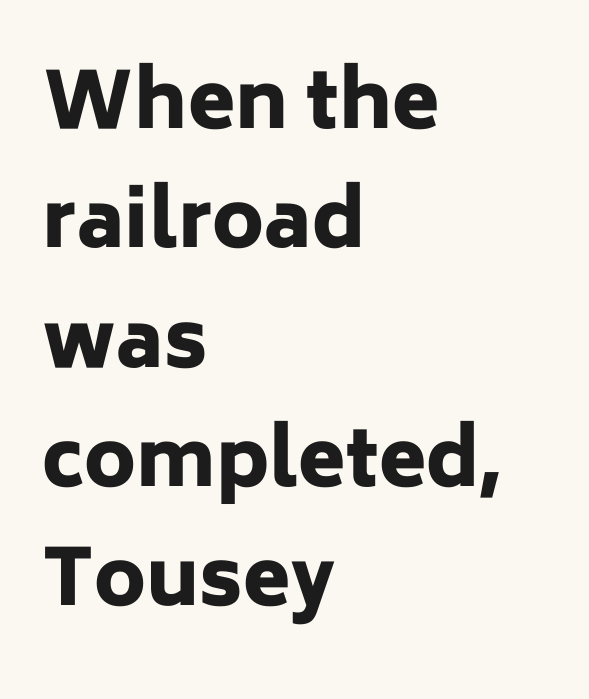
A typesetter would call this proportional, since set widths differ per character. The typesetter chose a ragged-right arrangement here. Any mark beneath the type? The region is blank. When letters stand straight like this, we call the style roman or upright. The rendering keeps characters at their native spacing.
